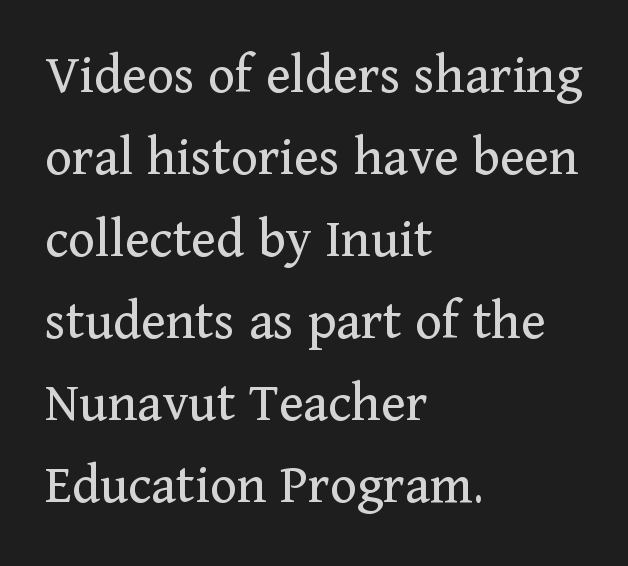
Q: Is the text bold? A: No.
Q: Is the text italic (slanted)? A: No, it is upright.
Q: Is the typeface a serif or a sans-serif typeface? A: Serif.
Q: Is the text underlined? A: No.
Q: How is the paragraph aligned? A: Left-aligned.
Q: Is the spacing between letters normal or unusually wide? A: Normal.
Q: Is the spacing between lines tight, normal or loose? A: Normal.
Q: Width (condensed, normal, or wide)? A: Normal.
Q: Stroke contrast? A: Medium.
Q: x-height? A: Medium.
Q: Monospaced? A: No.
